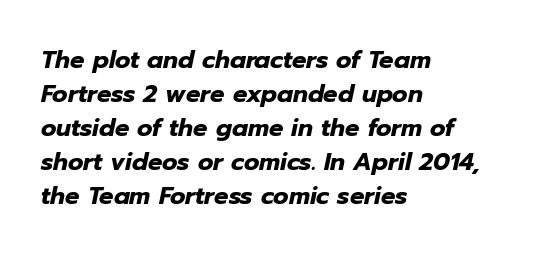
{"italic": "yes", "lean": "right", "slant_degrees": 12, "bold": "yes", "underline": "no", "align": "left", "line_spacing": "normal", "line_spacing_ratio": 1.42, "letter_spacing": "normal", "letter_spacing_em": 0.0, "glyph_px": 24}
